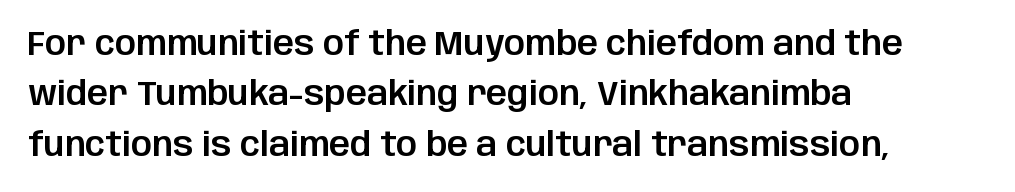
Q: Is the text italic (slanted)? A: No, it is upright.
Q: Is the typeface a serif or a sans-serif typeface? A: Sans-serif.
Q: Is the text underlined? A: No.
Q: How is the paragraph aligned? A: Left-aligned.
Q: Is the spacing between letters normal or unusually wide? A: Normal.
Q: Is the spacing between lines tight, normal or loose? A: Normal.
Q: Width (condensed, normal, or wide)? A: Normal.
Q: Stroke contrast? A: Low.
Q: x-height? A: Large.
Q: Monospaced? A: No.
